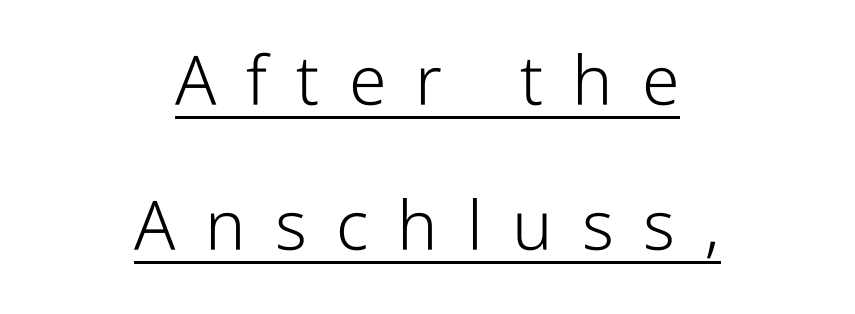
Q: Is the text bold? A: No.
Q: Is the text italic (slanted)? A: No, it is upright.
Q: Is the typeface a serif or a sans-serif typeface? A: Sans-serif.
Q: Is the text underlined? A: Yes.
Q: How is the paragraph aligned? A: Centered.
Q: Is the spacing between letters normal or unusually wide? A: Unusually wide.
Q: Is the spacing between lines tight, normal or loose? A: Loose.
Q: Width (condensed, normal, or wide)? A: Condensed.
Q: Stroke contrast? A: Low.
Q: x-height? A: Medium.
Q: Monospaced? A: No.
